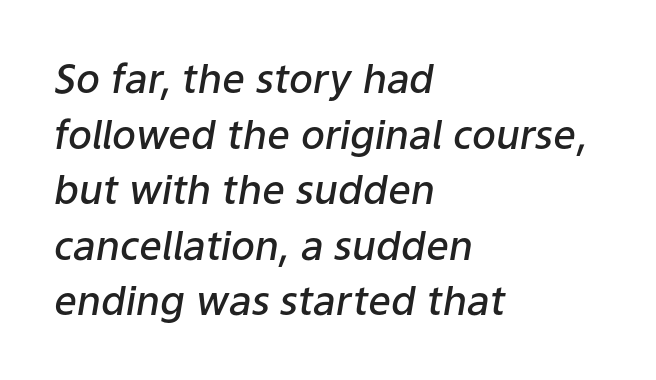
Q: Is the text bold? A: Semi-bold.
Q: Is the text italic (slanted)? A: Yes, it leans right by about 9 degrees.
Q: Is the text underlined? A: No.
Q: How is the paragraph aligned? A: Left-aligned.
Q: Is the spacing between letters normal or unusually wide? A: Normal.
Q: Is the spacing between lines tight, normal or loose? A: Normal.
Q: Width (condensed, normal, or wide)? A: Normal.
Q: Stroke contrast? A: Low.
Q: x-height? A: Medium.
Q: Monospaced? A: No.
